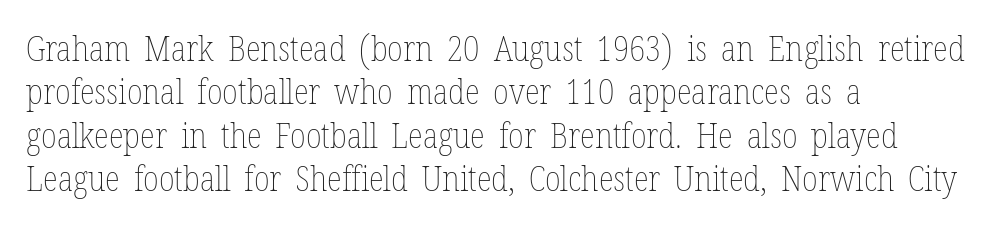
The image shows 35 px thin, condensed type, upright; set left-aligned, line spacing 1.24x, normal letter spacing, not underlined; low stroke contrast and a medium x-height.
